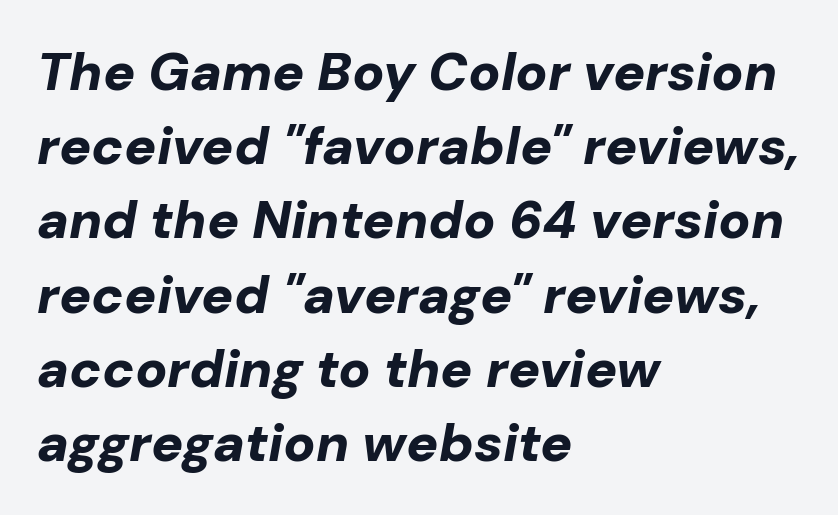
The image shows 53 px bold type, italic (leaning right); set left-aligned, normal line spacing (1.4x), normal letter spacing, not underlined; low stroke contrast and a medium x-height.
